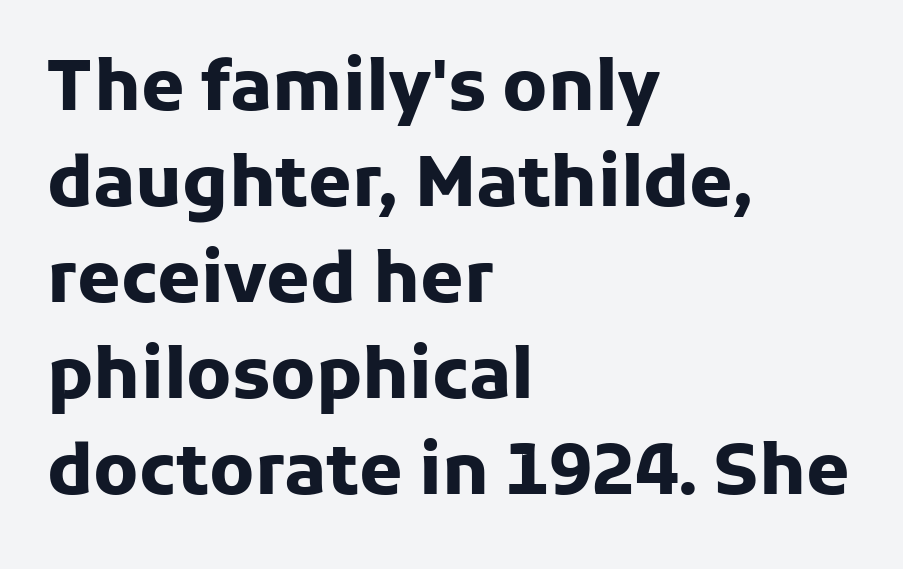
The image shows 70 px heavy sans-serif type, upright; set left-aligned, normal line spacing (1.37x), normal letter spacing, not underlined; low stroke contrast and a medium x-height.
